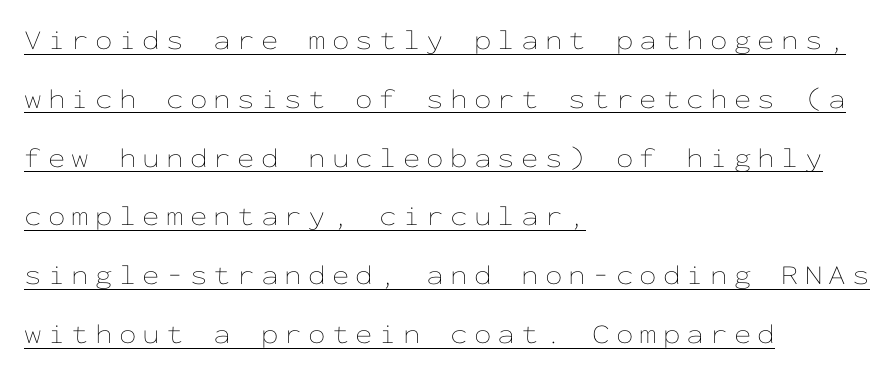
Q: Is the text bold? A: No.
Q: Is the text italic (slanted)? A: No, it is upright.
Q: Is the text underlined? A: Yes.
Q: How is the paragraph aligned? A: Left-aligned.
Q: Is the spacing between letters normal or unusually wide? A: Unusually wide.
Q: Is the spacing between lines tight, normal or loose? A: Loose.
Q: Width (condensed, normal, or wide)? A: Wide.
Q: Stroke contrast? A: Low.
Q: x-height? A: Medium.
Q: Monospaced? A: Yes.
